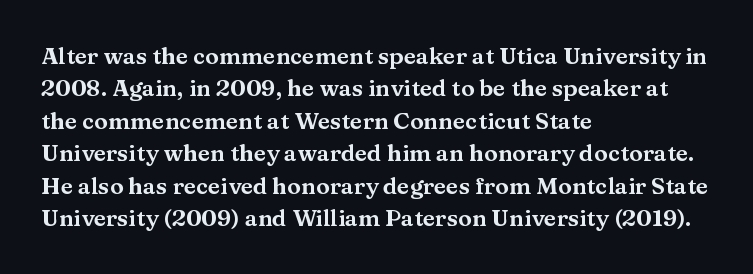
{"italic": "no", "underline": "no", "align": "left", "line_spacing": "normal", "line_spacing_ratio": 1.41, "letter_spacing": "normal", "letter_spacing_em": 0.0, "glyph_px": 23}
